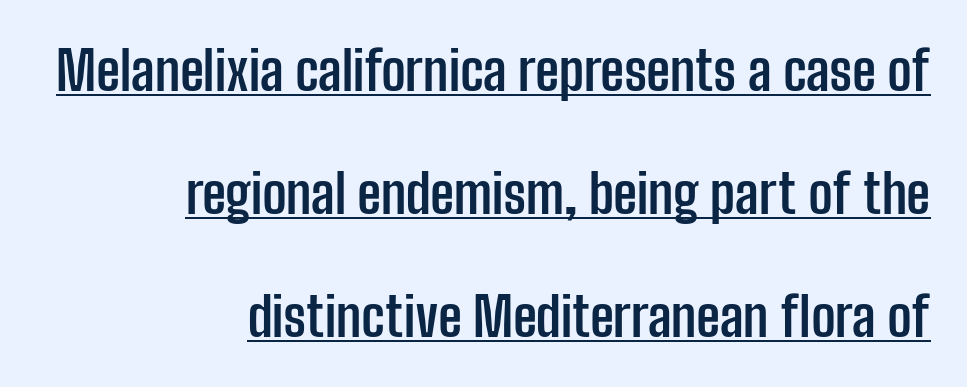
{"serif": "no", "italic": "no", "bold": "yes", "weight": "semibold", "width": "condensed", "stroke_contrast": "low", "x_height": "medium", "monospaced": "no", "underline": "yes", "align": "right", "line_spacing": "loose", "line_spacing_ratio": 2.28, "letter_spacing": "normal", "letter_spacing_em": 0.0, "glyph_px": 54}
